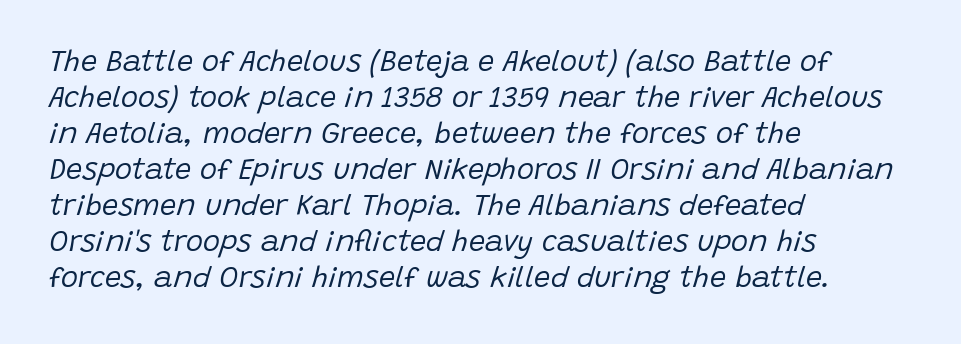
Q: Is the text bold? A: No.
Q: Is the text italic (slanted)? A: Yes, it leans right by about 15 degrees.
Q: Is the text underlined? A: No.
Q: How is the paragraph aligned? A: Left-aligned.
Q: Is the spacing between letters normal or unusually wide? A: Normal.
Q: Width (condensed, normal, or wide)? A: Normal.
Q: Stroke contrast? A: Low.
Q: x-height? A: Large.
Q: Monospaced? A: No.
